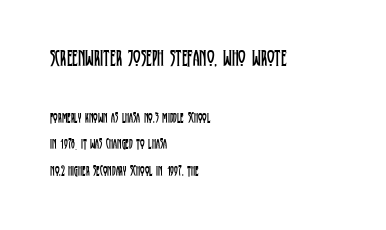
{"italic": "no", "bold": "no", "underline": "no", "align": "left", "line_spacing": "loose", "line_spacing_ratio": 1.92, "letter_spacing": "normal", "letter_spacing_em": 0.0, "larger_block": "first", "size_ratio": 1.64, "glyph_px": 23}
